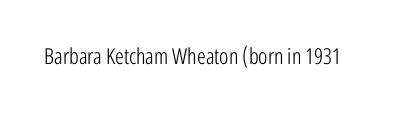
The image shows 22 px text type, upright; set normal letter spacing, not underlined.
